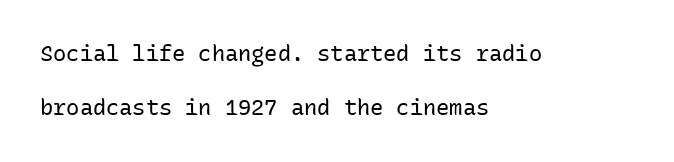
Q: Is the text bold? A: No.
Q: Is the text italic (slanted)? A: No, it is upright.
Q: Is the text underlined? A: No.
Q: How is the paragraph aligned? A: Left-aligned.
Q: Is the spacing between letters normal or unusually wide? A: Normal.
Q: Is the spacing between lines tight, normal or loose? A: Loose.
